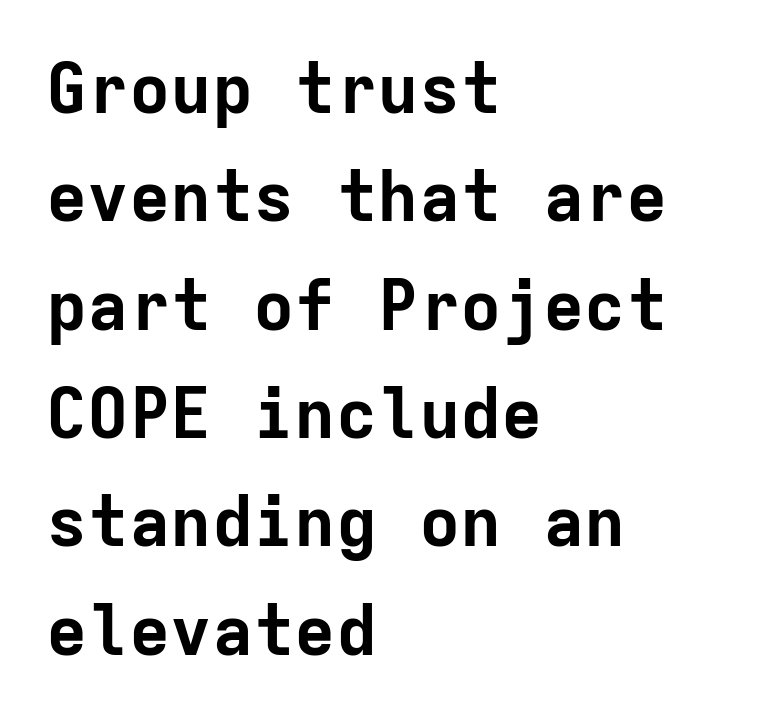
Q: Is the text bold? A: Yes.
Q: Is the text italic (slanted)? A: No, it is upright.
Q: Is the typeface a serif or a sans-serif typeface? A: Sans-serif.
Q: Is the text underlined? A: No.
Q: How is the paragraph aligned? A: Left-aligned.
Q: Is the spacing between letters normal or unusually wide? A: Normal.
Q: Is the spacing between lines tight, normal or loose? A: Normal.
Q: Width (condensed, normal, or wide)? A: Normal.
Q: Stroke contrast? A: Low.
Q: x-height? A: Medium.
Q: Monospaced? A: Yes.
